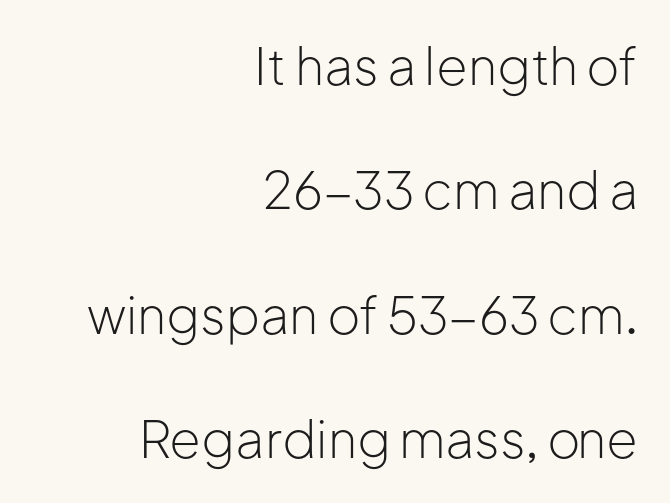
Q: Is the text bold? A: No.
Q: Is the text italic (slanted)? A: No, it is upright.
Q: Is the typeface a serif or a sans-serif typeface? A: Sans-serif.
Q: Is the text underlined? A: No.
Q: How is the paragraph aligned? A: Right-aligned.
Q: Is the spacing between letters normal or unusually wide? A: Normal.
Q: Is the spacing between lines tight, normal or loose? A: Loose.
Q: Width (condensed, normal, or wide)? A: Normal.
Q: Stroke contrast? A: Low.
Q: x-height? A: Medium.
Q: Monospaced? A: No.
